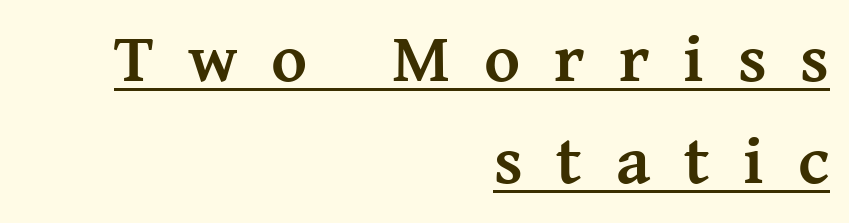
The image shows 69 px semibold serif type, upright; set right-aligned, normal line spacing (1.48x), unusually wide letter spacing (+0.49 em), underlined; medium stroke contrast and a medium x-height.
